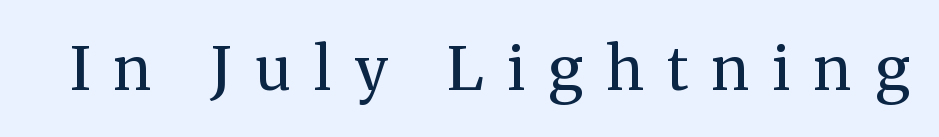
The image shows 60 px regular-weight serif type, upright; set unusually wide letter spacing (+0.39 em), not underlined; medium stroke contrast and a medium x-height.
